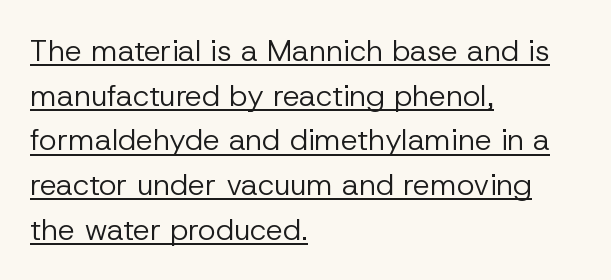
{"serif": "no", "italic": "no", "bold": "no", "weight": "regular", "width": "normal", "stroke_contrast": "low", "x_height": "medium", "monospaced": "no", "underline": "yes", "align": "left", "line_spacing": "normal", "line_spacing_ratio": 1.49, "letter_spacing": "normal", "letter_spacing_em": 0.0, "glyph_px": 30}
